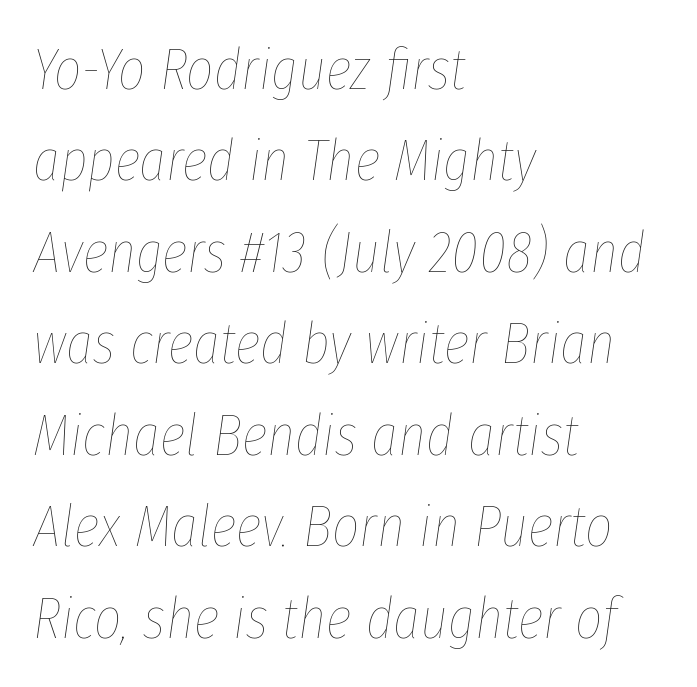
This is not heavy type; no bold has been used. Spacing verdict: proportional, widths tailored to each character. The passage is arranged the way most books set body copy — flush left. Default kerning and tracking; the words read as compact shapes. The passage shown is not underscored anywhere. Regarding leading, the lines here are spaced in the standard way.
